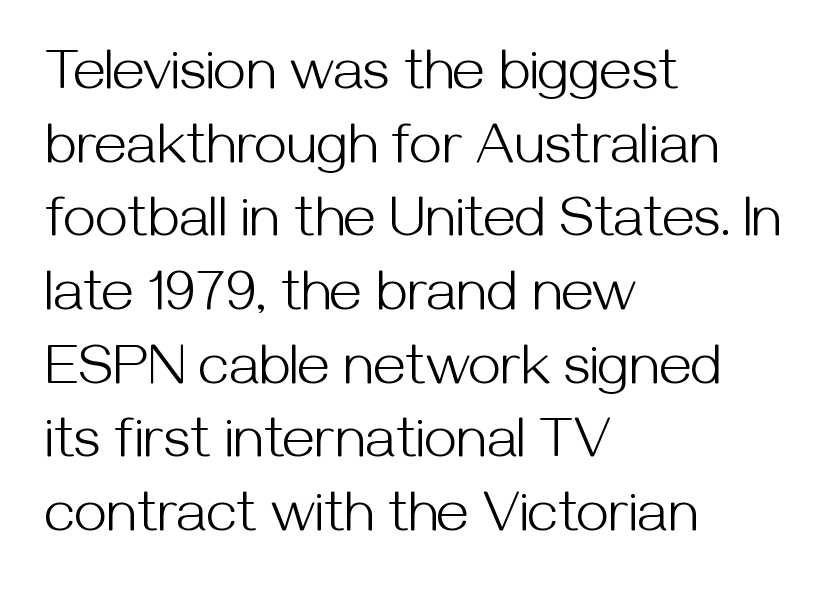
{"serif": "no", "italic": "no", "bold": "no", "weight": "light", "width": "normal", "stroke_contrast": "medium", "x_height": "medium", "monospaced": "no", "underline": "no", "align": "left", "line_spacing": "normal", "line_spacing_ratio": 1.27, "letter_spacing": "normal", "letter_spacing_em": 0.0, "glyph_px": 58}
